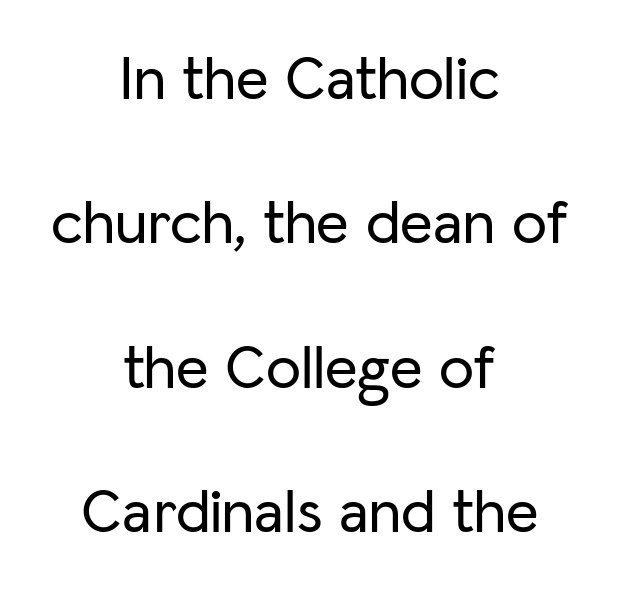
Q: Is the text italic (slanted)? A: No, it is upright.
Q: Is the typeface a serif or a sans-serif typeface? A: Sans-serif.
Q: Is the text underlined? A: No.
Q: How is the paragraph aligned? A: Centered.
Q: Is the spacing between letters normal or unusually wide? A: Normal.
Q: Is the spacing between lines tight, normal or loose? A: Loose.
Q: Width (condensed, normal, or wide)? A: Normal.
Q: Stroke contrast? A: Low.
Q: x-height? A: Medium.
Q: Monospaced? A: No.
